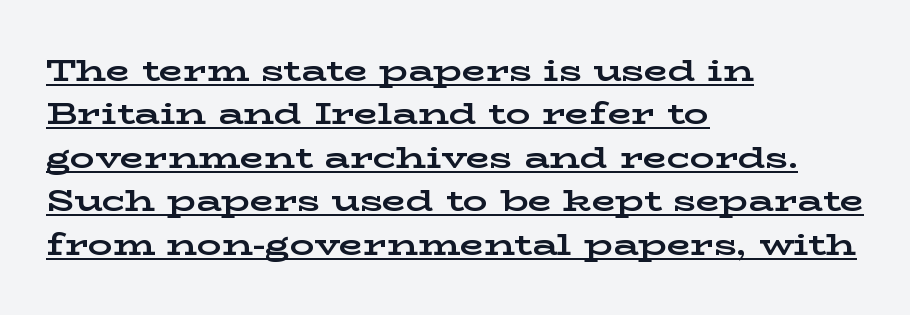
{"serif": "yes", "italic": "no", "bold": "yes", "weight": "bold", "width": "wide", "stroke_contrast": "low", "x_height": "medium", "monospaced": "no", "underline": "yes", "align": "left", "line_spacing": "normal", "line_spacing_ratio": 1.4, "letter_spacing": "normal", "letter_spacing_em": 0.0, "glyph_px": 31}
